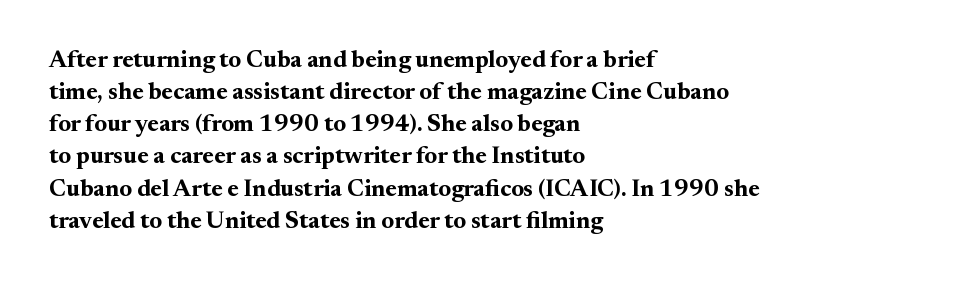
{"italic": "no", "bold": "yes", "underline": "no", "align": "left", "line_spacing": "normal", "line_spacing_ratio": 1.34, "letter_spacing": "normal", "letter_spacing_em": 0.0, "glyph_px": 24}
